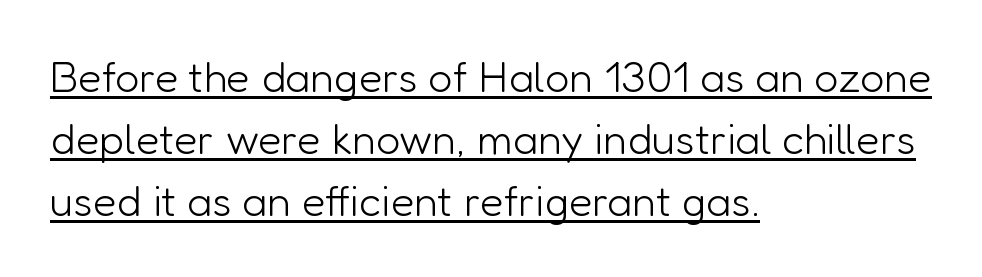
Q: Is the text bold? A: No.
Q: Is the text italic (slanted)? A: No, it is upright.
Q: Is the typeface a serif or a sans-serif typeface? A: Sans-serif.
Q: Is the text underlined? A: Yes.
Q: How is the paragraph aligned? A: Left-aligned.
Q: Is the spacing between letters normal or unusually wide? A: Normal.
Q: Is the spacing between lines tight, normal or loose? A: Normal.
Q: Width (condensed, normal, or wide)? A: Normal.
Q: Stroke contrast? A: Low.
Q: x-height? A: Medium.
Q: Monospaced? A: No.
